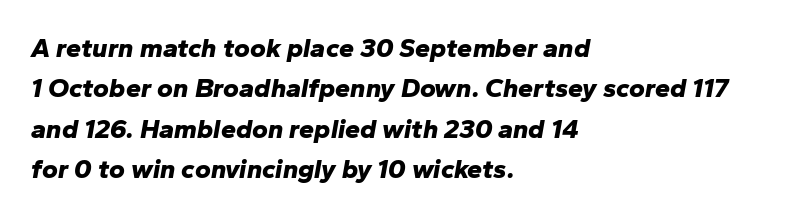
{"italic": "yes", "lean": "right", "slant_degrees": 10, "bold": "yes", "underline": "no", "align": "left", "line_spacing": "normal", "line_spacing_ratio": 1.5, "letter_spacing": "normal", "letter_spacing_em": 0.0, "glyph_px": 27}
